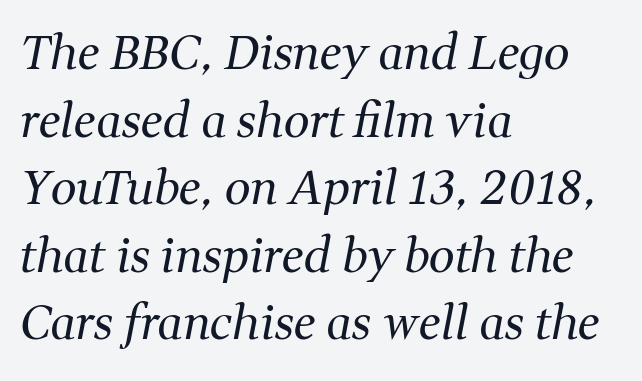
Q: Is the text bold? A: No.
Q: Is the text italic (slanted)? A: Yes, it leans right by about 11 degrees.
Q: Is the typeface a serif or a sans-serif typeface? A: Serif.
Q: Is the text underlined? A: No.
Q: How is the paragraph aligned? A: Left-aligned.
Q: Is the spacing between letters normal or unusually wide? A: Normal.
Q: Is the spacing between lines tight, normal or loose? A: Normal.
Q: Width (condensed, normal, or wide)? A: Normal.
Q: Stroke contrast? A: Medium.
Q: x-height? A: Medium.
Q: Monospaced? A: No.
